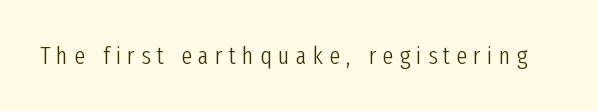
The characters are drawn with everyday or finer stroke widths. No word sits above an underline. Is there any slant? The stems are plumb. The type is letterspaced generously, with wide tracking.
